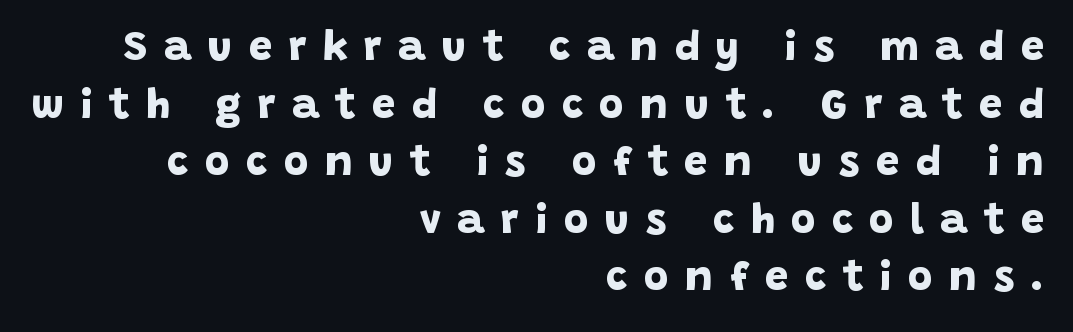
{"serif": "no", "bold": "yes", "weight": "bold", "width": "normal", "stroke_contrast": "low", "x_height": "large", "monospaced": "no", "underline": "no", "align": "right", "line_spacing": "normal", "line_spacing_ratio": 1.37, "letter_spacing": "wide", "letter_spacing_em": 0.39, "glyph_px": 42}
